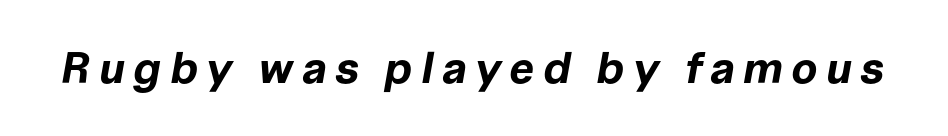
{"italic": "yes", "lean": "right", "slant_degrees": 10, "bold": "yes", "weight": "bold", "width": "normal", "stroke_contrast": "low", "x_height": "medium", "monospaced": "no", "underline": "no", "glyph_px": 44}
